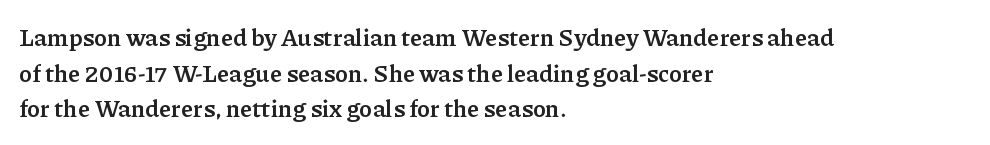
Q: Is the text bold? A: Yes.
Q: Is the text italic (slanted)? A: No, it is upright.
Q: Is the text underlined? A: No.
Q: How is the paragraph aligned? A: Left-aligned.
Q: Is the spacing between letters normal or unusually wide? A: Normal.
Q: Is the spacing between lines tight, normal or loose? A: Normal.
